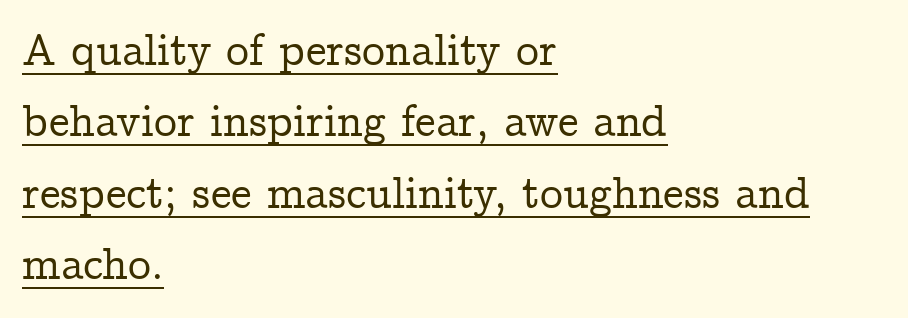
Q: Is the text italic (slanted)? A: No, it is upright.
Q: Is the typeface a serif or a sans-serif typeface? A: Serif.
Q: Is the text underlined? A: Yes.
Q: How is the paragraph aligned? A: Left-aligned.
Q: Is the spacing between letters normal or unusually wide? A: Normal.
Q: Is the spacing between lines tight, normal or loose? A: Normal.
Q: Width (condensed, normal, or wide)? A: Normal.
Q: Stroke contrast? A: Low.
Q: x-height? A: Medium.
Q: Monospaced? A: No.
